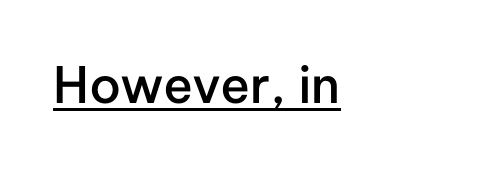
Q: Is the text bold? A: Semi-bold.
Q: Is the text italic (slanted)? A: No, it is upright.
Q: Is the typeface a serif or a sans-serif typeface? A: Sans-serif.
Q: Is the text underlined? A: Yes.
Q: How is the paragraph aligned? A: Left-aligned.
Q: Is the spacing between letters normal or unusually wide? A: Normal.
Q: Width (condensed, normal, or wide)? A: Normal.
Q: Stroke contrast? A: Low.
Q: x-height? A: Medium.
Q: Monospaced? A: No.
